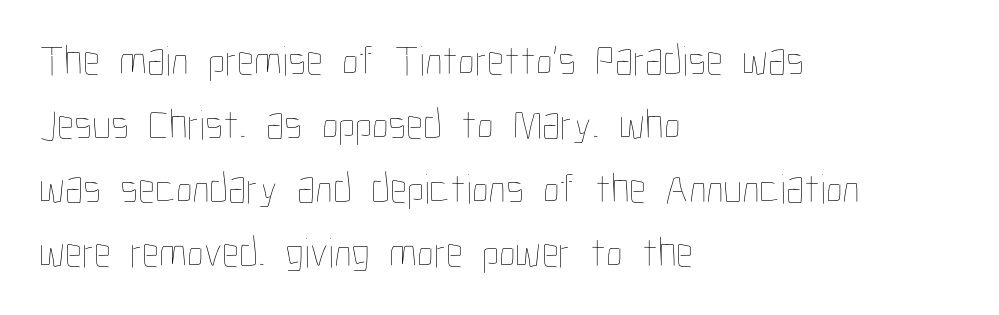
The image shows 43 px thin, condensed type, upright; set left-aligned, normal line spacing (1.49x), normal letter spacing, not underlined; low stroke contrast and a medium x-height.
